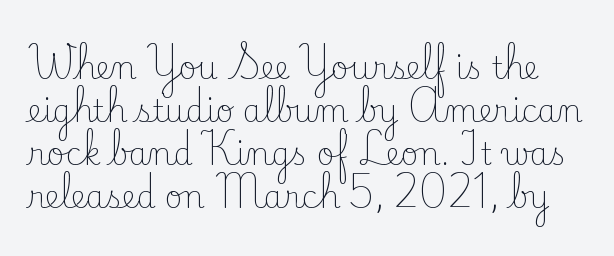
Caption: face not bold, strokes unweighted. Is this a fixed-width face? No — the glyphs have proportional, varying widths. Each new line begins a customary step beneath the previous one. Type style note: has serifs. Characters follow at the spacing the type designer built in.
